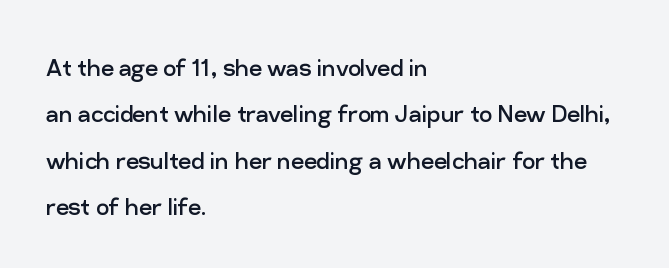
Note: no serifs on the glyphs. Each word holds together tightly as a unit, with standard inter-letter gaps. Casual observation: everything's shoved over to the left. Ordinary non-slanted type is in use. Spacing verdict: proportional, widths tailored to each character. The zone under the glyphs is completely vacant.
